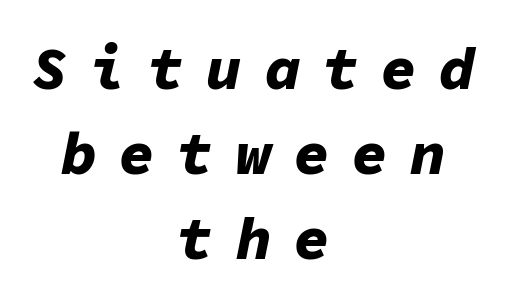
Horizontal alignment here is central, giving a formal, balanced look. Do the characters align in a grid? Yes, the font is monospaced. Italic? Definitely — the glyphs are oblique. The glyphs have the mass of a bold cut. This sample keeps an unexceptional amount of space between lines.
